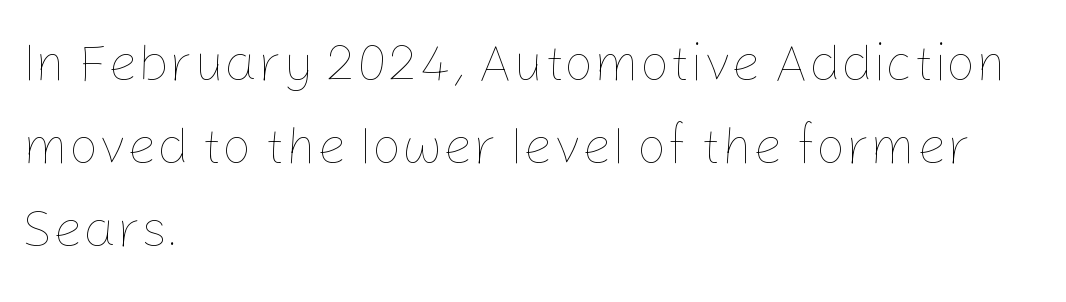
{"italic": "no", "bold": "no", "weight": "thin", "width": "normal", "stroke_contrast": "low", "x_height": "medium", "monospaced": "no", "underline": "no", "align": "left", "line_spacing": "normal", "line_spacing_ratio": 1.57, "letter_spacing": "normal", "letter_spacing_em": 0.0, "glyph_px": 53}
